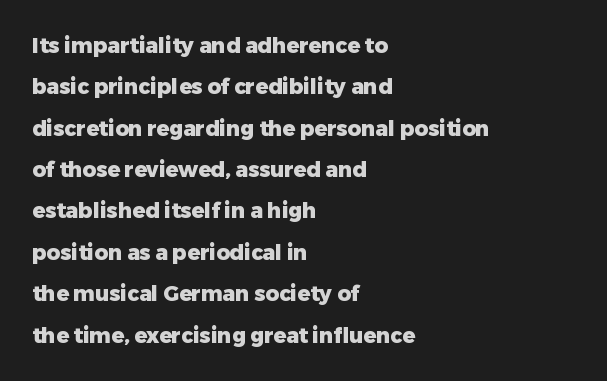
Q: Is the text bold? A: Yes.
Q: Is the text italic (slanted)? A: No, it is upright.
Q: Is the text underlined? A: No.
Q: How is the paragraph aligned? A: Left-aligned.
Q: Is the spacing between letters normal or unusually wide? A: Normal.
Q: Is the spacing between lines tight, normal or loose? A: Loose.
